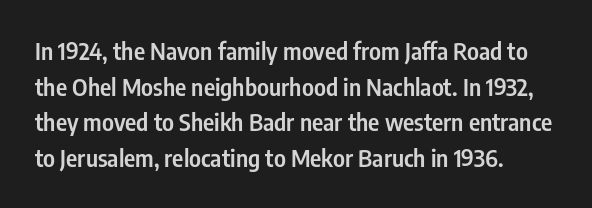
The image shows 24 px text type, upright; set left-aligned, normal line spacing (1.48x), normal letter spacing, not underlined.
